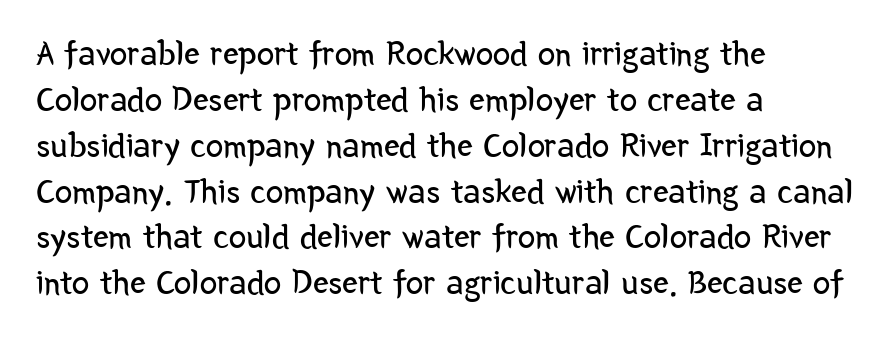
The image shows 35 px regular-weight, condensed sans-serif type, upright; set left-aligned, normal line spacing (1.31x), normal letter spacing, not underlined; low stroke contrast and a medium x-height.
